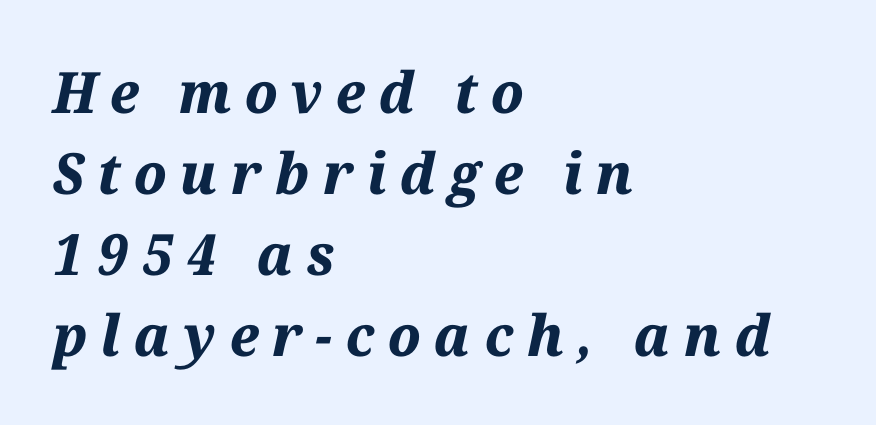
{"italic": "yes", "lean": "right", "slant_degrees": 12, "bold": "yes", "weight": "bold", "width": "normal", "stroke_contrast": "medium", "x_height": "medium", "monospaced": "no", "underline": "no", "align": "left", "line_spacing": "normal", "line_spacing_ratio": 1.42, "letter_spacing": "wide", "letter_spacing_em": 0.23, "glyph_px": 57}
